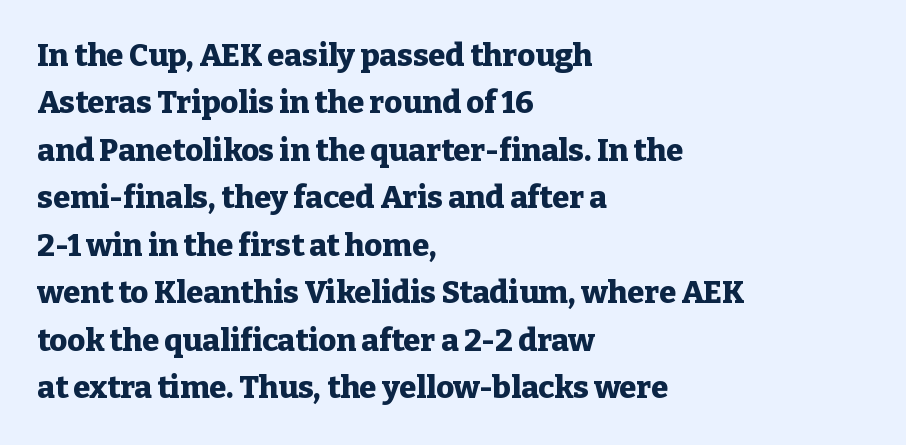
{"serif": "yes", "italic": "no", "bold": "yes", "weight": "heavy", "width": "normal", "stroke_contrast": "low", "x_height": "medium", "monospaced": "no", "underline": "no", "align": "left", "line_spacing": "normal", "line_spacing_ratio": 1.53, "letter_spacing": "normal", "letter_spacing_em": 0.0, "glyph_px": 31}
